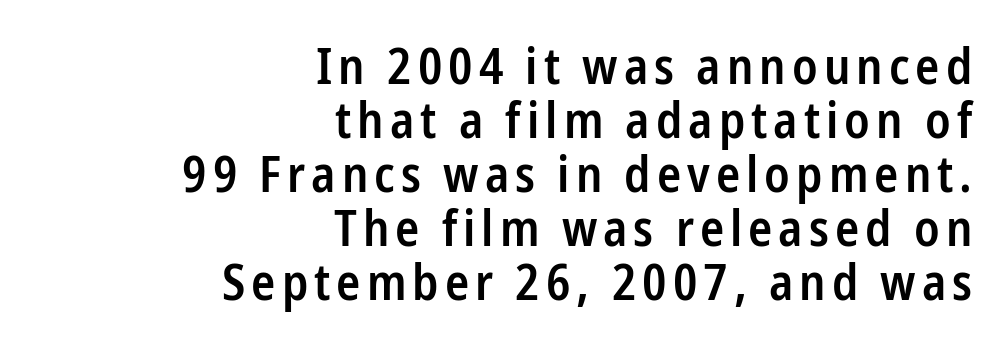
The image shows 50 px semibold, condensed sans-serif type, upright; set right-aligned, tight line spacing (1.08x), not underlined; low stroke contrast and a medium x-height.
